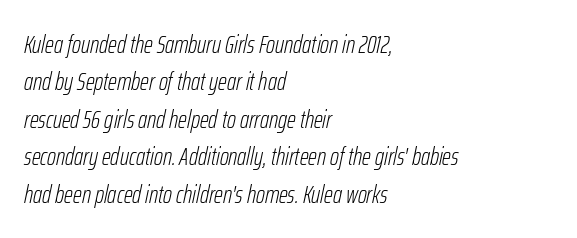
Q: Is the text bold? A: No.
Q: Is the text italic (slanted)? A: Yes, it leans right by about 12 degrees.
Q: Is the text underlined? A: No.
Q: How is the paragraph aligned? A: Left-aligned.
Q: Is the spacing between letters normal or unusually wide? A: Normal.
Q: Is the spacing between lines tight, normal or loose? A: Normal.
